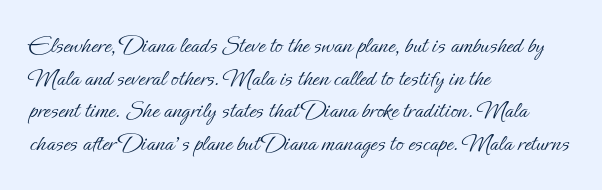
Q: Is the text bold? A: No.
Q: Is the text italic (slanted)? A: Yes.
Q: Is the text underlined? A: No.
Q: How is the paragraph aligned? A: Left-aligned.
Q: Is the spacing between letters normal or unusually wide? A: Normal.
Q: Is the spacing between lines tight, normal or loose? A: Normal.
